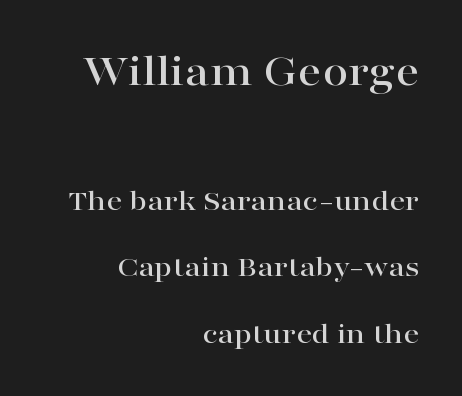
The image shows 47 px wide serif type, upright; set right-aligned, loose line spacing (2.15x), normal letter spacing, not underlined; the first (top) block is 1.52x larger; high stroke contrast and a medium x-height.
